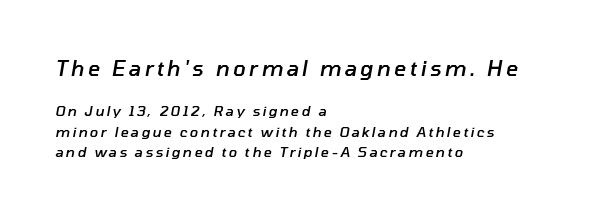
Look at the glyph heights: the upper group is clearly the bigger setting. Teacher's note: observe the even left margin — that is flush-left alignment. Descenders hang freely into open space. Leading matches the norm, producing a regular column. The strokes are fattened partway — semibold, not bold. Tall strokes in this sample are angled rather than plumb.
